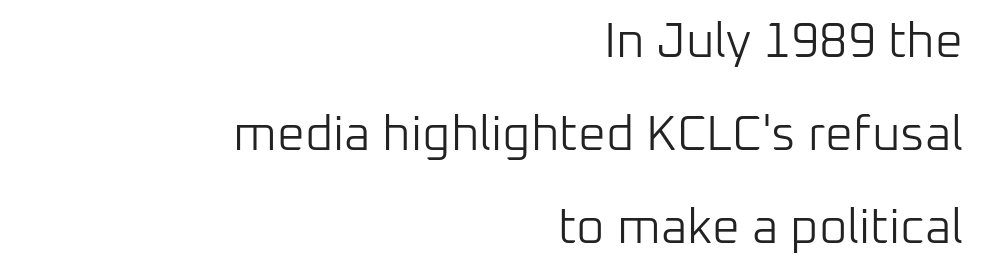
The image shows 49 px light sans-serif type, upright; set right-aligned, loose line spacing (1.9x), normal letter spacing, not underlined; low stroke contrast and a medium x-height.
